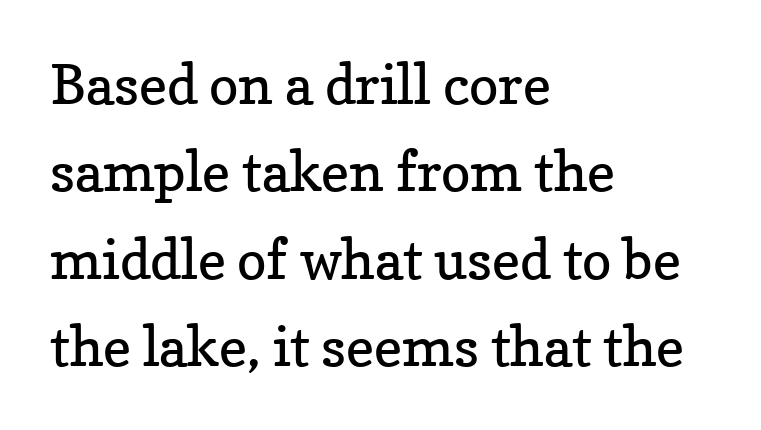
Do the letters lean? They stand straight. These lines stack with their left ends in a neat column. The rendering uses natural spacing where letterforms have individual widths. The typesetting does not lean heavy: it is not bold. Plain, unruled lines of type.
